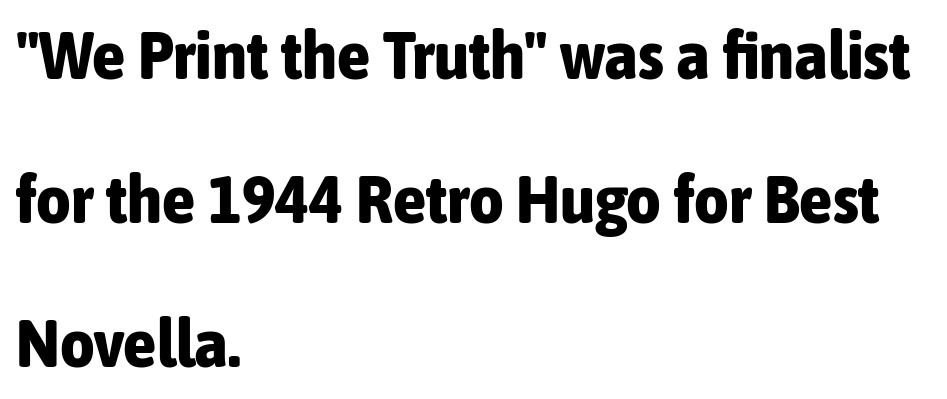
Horizontal bands of white between lines are thick stripes. The strokes are fattened all the way to bold. The string is rendered with underlining switched off. You can tell from the bare stems that sans-serif type was used.
